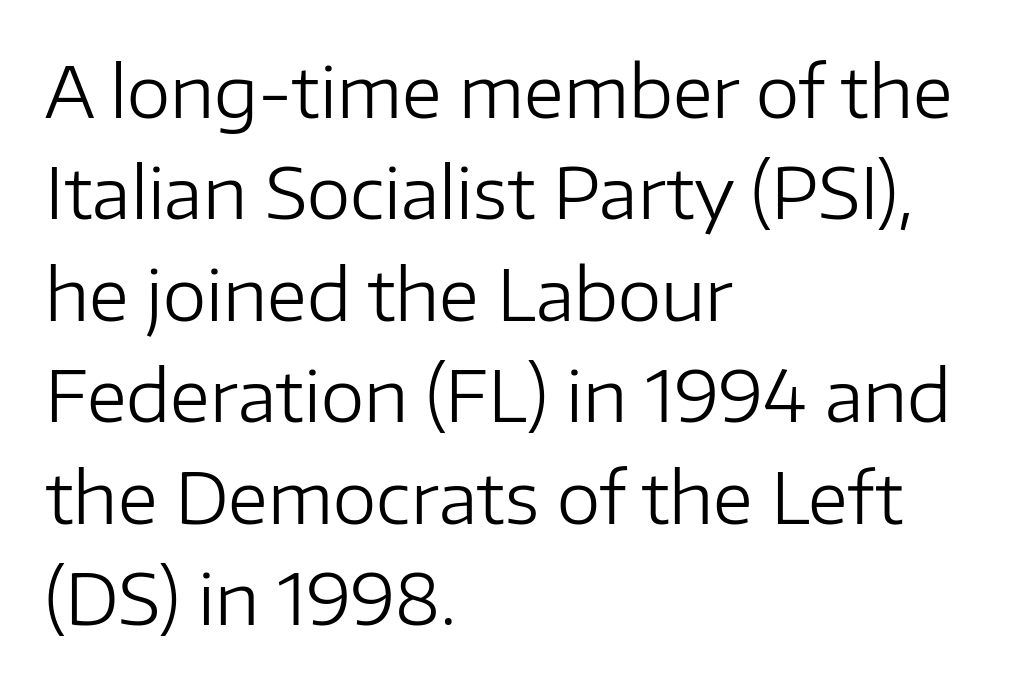
Q: Is the text bold? A: No.
Q: Is the text italic (slanted)? A: No, it is upright.
Q: Is the typeface a serif or a sans-serif typeface? A: Sans-serif.
Q: Is the text underlined? A: No.
Q: How is the paragraph aligned? A: Left-aligned.
Q: Is the spacing between letters normal or unusually wide? A: Normal.
Q: Is the spacing between lines tight, normal or loose? A: Normal.
Q: Width (condensed, normal, or wide)? A: Normal.
Q: Stroke contrast? A: Low.
Q: x-height? A: Medium.
Q: Monospaced? A: No.
